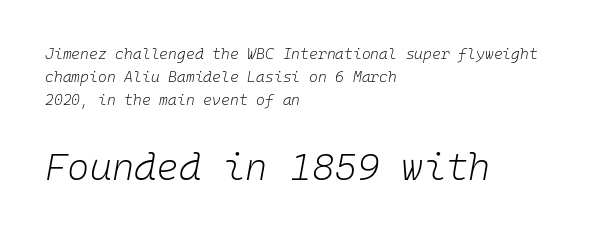
Q: Is the text bold? A: No.
Q: Is the text italic (slanted)? A: Yes, it leans right by about 10 degrees.
Q: Is the text underlined? A: No.
Q: How is the paragraph aligned? A: Left-aligned.
Q: Is the spacing between letters normal or unusually wide? A: Normal.
Q: Is the spacing between lines tight, normal or loose? A: Normal.
Q: Which block of text is set in a larger size, the first (top) or the second (bottom)? A: The second (bottom) one.
Q: Width (condensed, normal, or wide)? A: Normal.
Q: Stroke contrast? A: Low.
Q: x-height? A: Medium.
Q: Monospaced? A: Yes.
